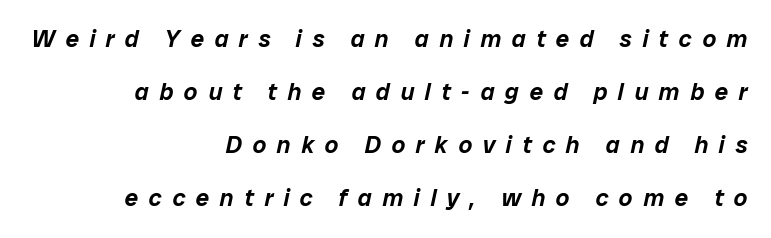
{"italic": "yes", "lean": "right", "slant_degrees": 12, "underline": "no", "align": "right", "line_spacing": "loose", "line_spacing_ratio": 2.21, "letter_spacing": "wide", "letter_spacing_em": 0.44, "glyph_px": 24}
